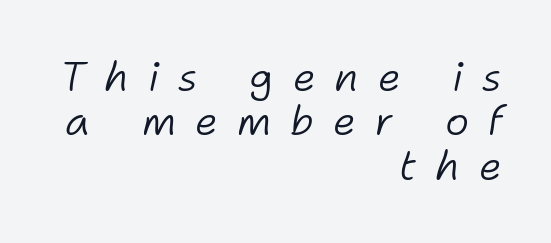
Every row of glyphs terminates at an identical x-position on the right. Nothing heavy about these letters — not bold at all. Note the varied advance widths — an 'i' is clearly narrower than an 'm'. Glance below the letters and you will spot only blank space. Yep, that's italic — everything's leaning.
